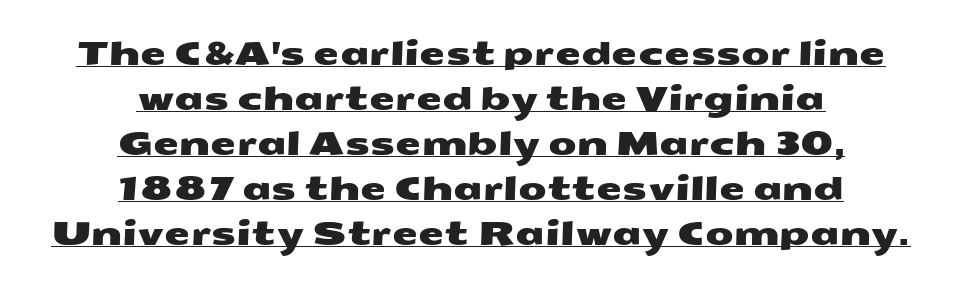
Does the type have serifs? No, each stem ends abruptly. The rendering keeps characters at their native spacing. Does the copy run flush right? No — it is centered line by line. The specimen includes a rule beneath the text block's lines. The block of text has a typical density, with ordinary space between rows. Looks like regular typesetting: each glyph gets only the width it needs.
